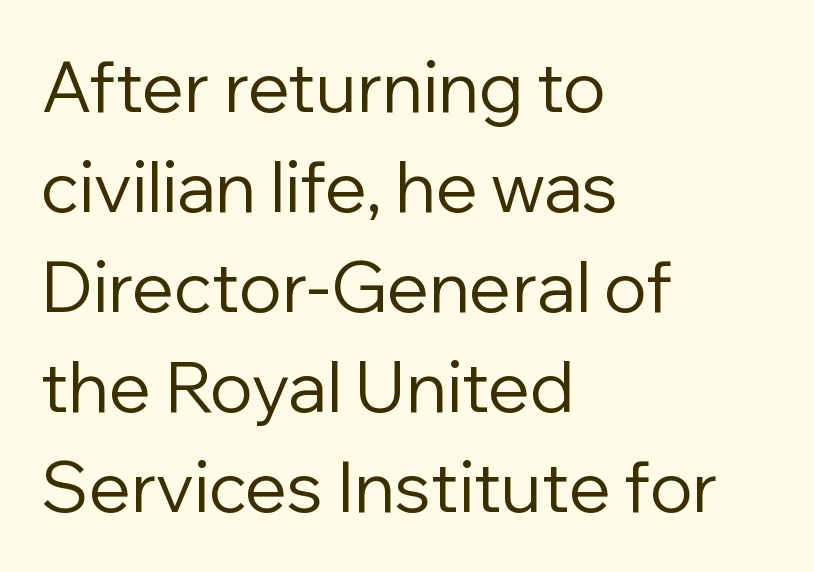
Type without underlining. Every row of glyphs begins at an identical x-position on the left. Honestly, the row spacing looks completely unremarkable. The rendering keeps characters at their native spacing. Posture: upright roman. Grotesque or geometric, the face here clearly has no serifs.
